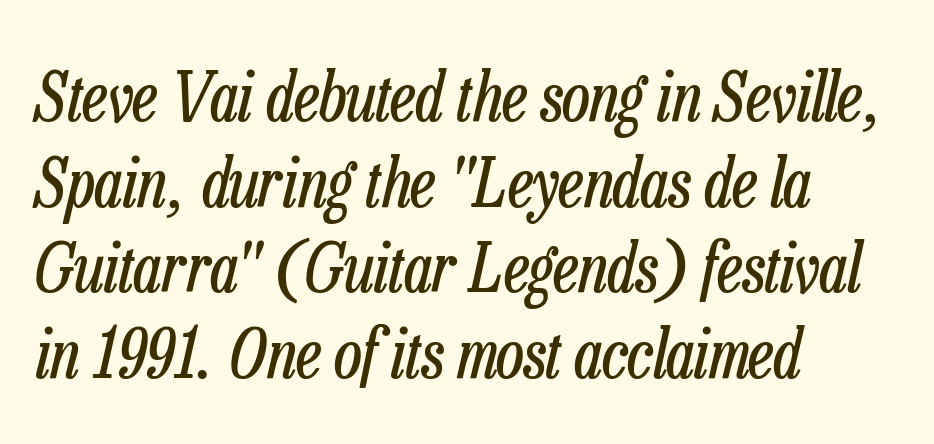
Each new line begins a customary step beneath the previous one. Compared with ordinary roman type, these characters are visibly tilted. The face looks like a standard text weight, possibly lighter. Think of a printed novel: that variable character pitch is what you see here.
